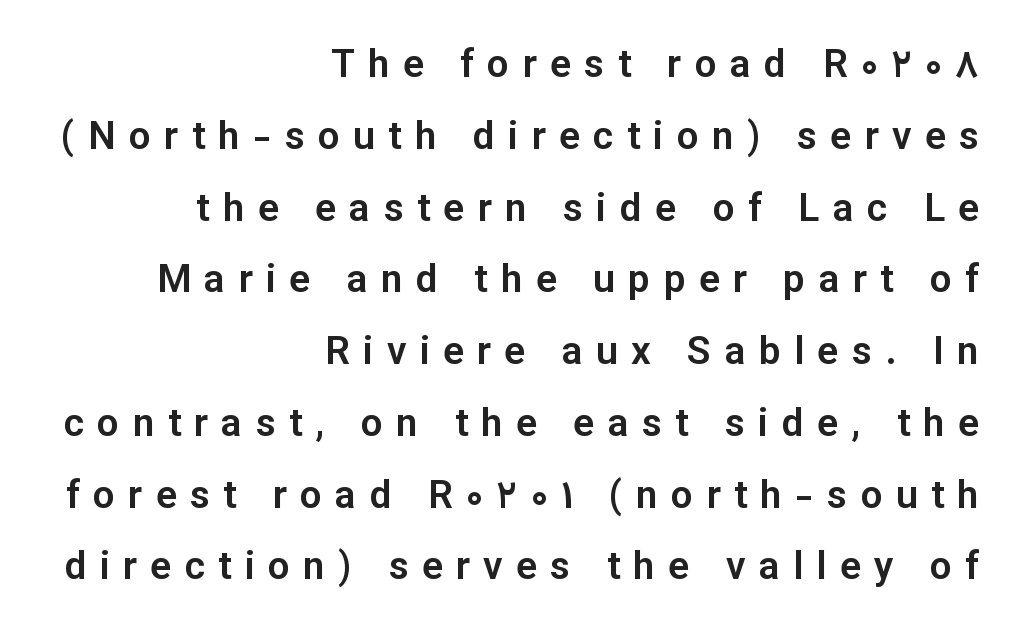
{"serif": "no", "italic": "no", "width": "normal", "stroke_contrast": "low", "x_height": "medium", "monospaced": "no", "underline": "no", "align": "right", "line_spacing_ratio": 1.84, "letter_spacing": "wide", "letter_spacing_em": 0.34, "glyph_px": 39}
